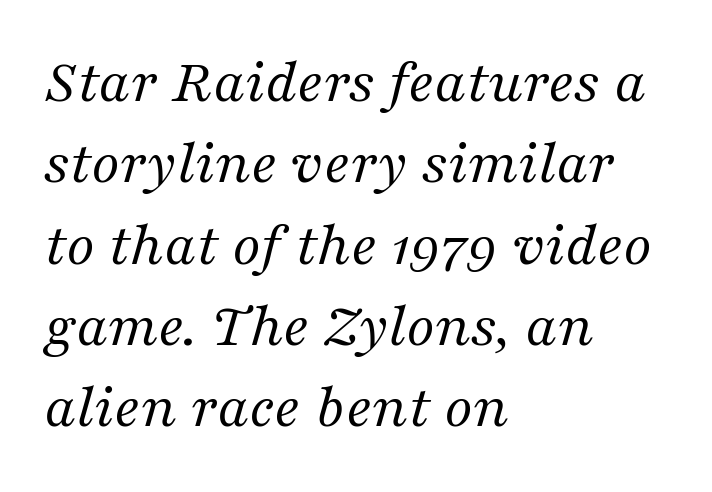
{"serif": "yes", "italic": "yes", "lean": "right", "slant_degrees": 16, "bold": "no", "weight": "regular", "width": "normal", "stroke_contrast": "medium", "x_height": "medium", "monospaced": "no", "underline": "no", "align": "left", "line_spacing": "normal", "line_spacing_ratio": 1.27, "letter_spacing": "normal", "letter_spacing_em": 0.0, "glyph_px": 64}
